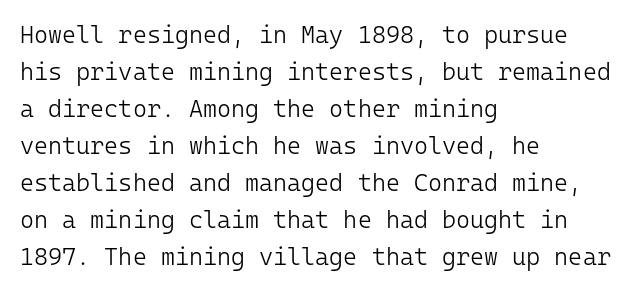
{"italic": "no", "bold": "no", "underline": "no", "align": "left", "line_spacing": "normal", "line_spacing_ratio": 1.54, "letter_spacing": "normal", "letter_spacing_em": 0.0, "glyph_px": 24}
